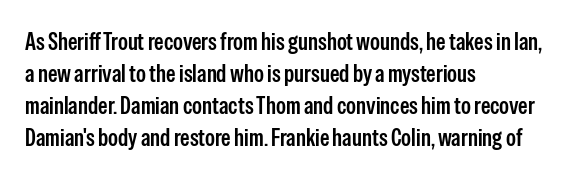
The image shows 24 px text type, upright; set left-aligned, normal line spacing (1.33x), normal letter spacing, not underlined.
